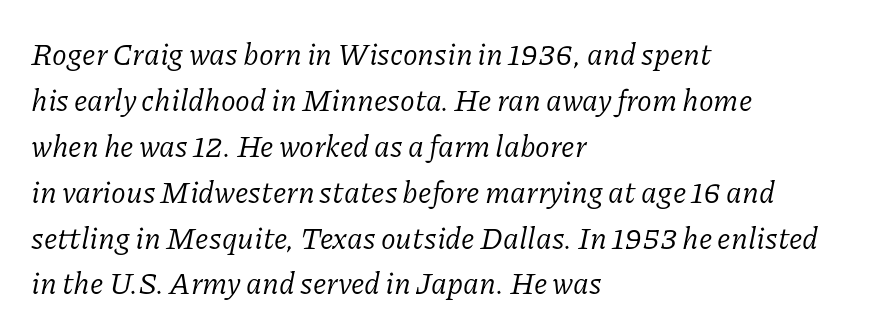
Q: Is the text bold? A: No.
Q: Is the text italic (slanted)? A: Yes, it leans right by about 11 degrees.
Q: Is the typeface a serif or a sans-serif typeface? A: Serif.
Q: Is the text underlined? A: No.
Q: How is the paragraph aligned? A: Left-aligned.
Q: Is the spacing between letters normal or unusually wide? A: Normal.
Q: Is the spacing between lines tight, normal or loose? A: Normal.
Q: Width (condensed, normal, or wide)? A: Normal.
Q: Stroke contrast? A: Low.
Q: x-height? A: Medium.
Q: Monospaced? A: No.
